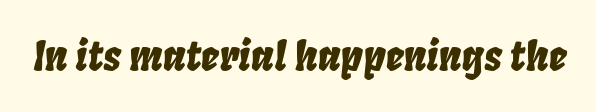
The glyphs look as if they've been sheared to an angle. The gap between lines stays unmarked. Words appear dense and cohesive because spacing is normal. Spacing verdict: proportional, widths tailored to each character.
